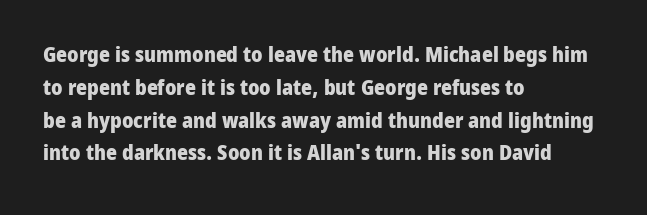
Q: Is the text bold? A: Yes.
Q: Is the text italic (slanted)? A: No, it is upright.
Q: Is the text underlined? A: No.
Q: How is the paragraph aligned? A: Left-aligned.
Q: Is the spacing between letters normal or unusually wide? A: Normal.
Q: Is the spacing between lines tight, normal or loose? A: Normal.
